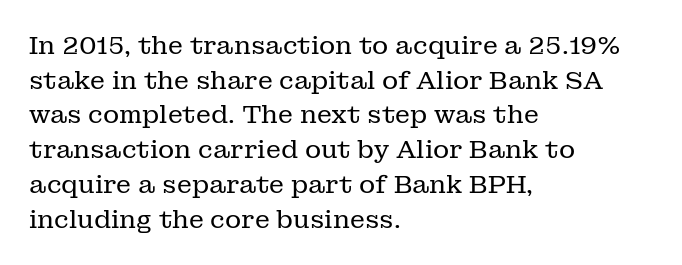
{"italic": "no", "bold": "no", "underline": "no", "align": "left", "line_spacing": "normal", "line_spacing_ratio": 1.39, "letter_spacing": "normal", "letter_spacing_em": 0.0, "glyph_px": 25}
